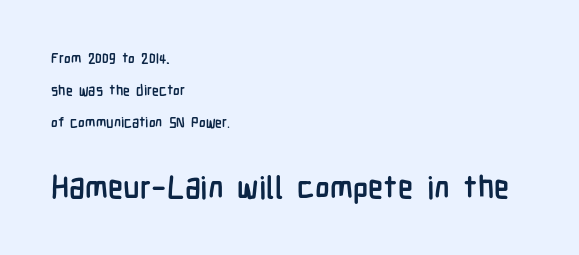
{"serif": "no", "italic": "no", "bold": "yes", "weight": "semibold", "width": "condensed", "stroke_contrast": "low", "x_height": "medium", "monospaced": "no", "underline": "no", "align": "left", "line_spacing": "loose", "line_spacing_ratio": 2.29, "letter_spacing": "normal", "letter_spacing_em": 0.0, "larger_block": "second", "size_ratio": 2.21, "glyph_px": 31}
